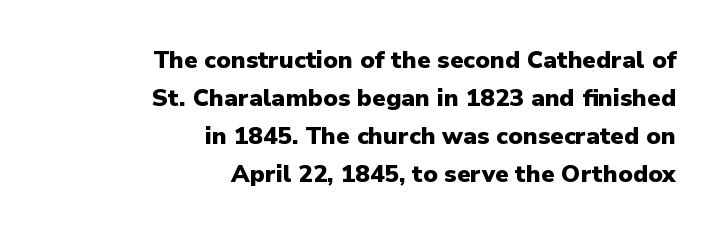
{"italic": "no", "bold": "yes", "underline": "no", "align": "right", "line_spacing": "normal", "line_spacing_ratio": 1.59, "letter_spacing": "normal", "letter_spacing_em": 0.0, "glyph_px": 24}
